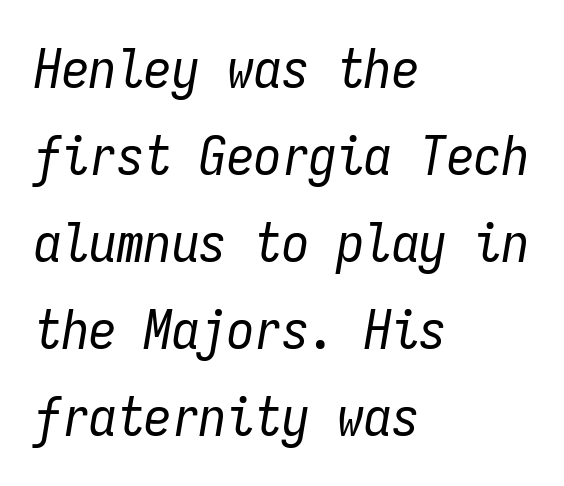
The image shows 55 px regular-weight, condensed type, italic (leaning right), monospaced; set left-aligned, normal line spacing (1.58x), normal letter spacing, not underlined; low stroke contrast and a medium x-height.
